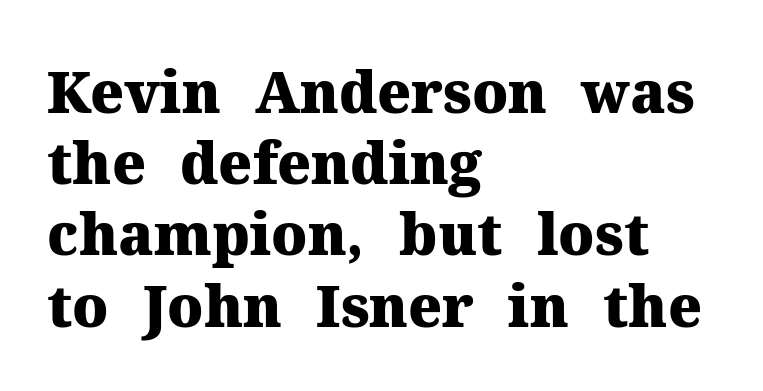
A typesetter would call this proportional, since set widths differ per character. The type is set solid horizontally, with unmodified tracking. Leading: standard. Font category for this specimen: serif. Casual observation: everything's shoved over to the left.
